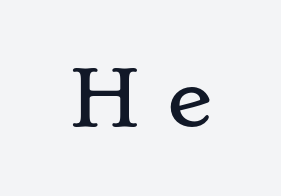
Q: Is the text italic (slanted)? A: No, it is upright.
Q: Is the typeface a serif or a sans-serif typeface? A: Serif.
Q: Is the text underlined? A: No.
Q: Is the spacing between letters normal or unusually wide? A: Unusually wide.
Q: Width (condensed, normal, or wide)? A: Wide.
Q: Stroke contrast? A: Low.
Q: x-height? A: Small.
Q: Monospaced? A: No.
